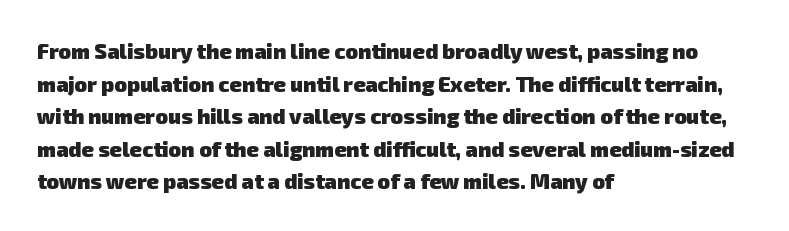
The image shows 21 px bold type; set left-aligned, normal line spacing (1.55x), normal letter spacing, not underlined.
